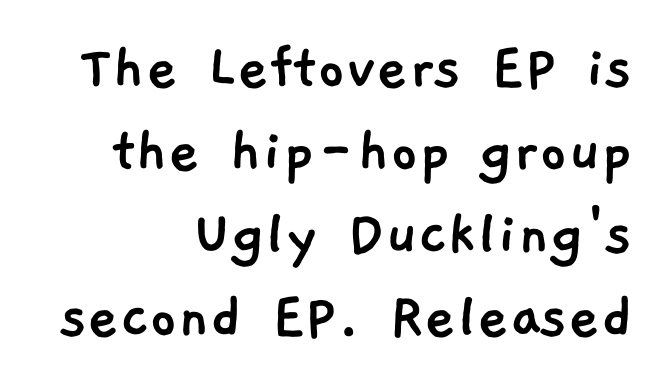
Q: Is the typeface a serif or a sans-serif typeface? A: Sans-serif.
Q: Is the text underlined? A: No.
Q: How is the paragraph aligned? A: Right-aligned.
Q: Is the spacing between letters normal or unusually wide? A: Normal.
Q: Width (condensed, normal, or wide)? A: Normal.
Q: Stroke contrast? A: Low.
Q: x-height? A: Medium.
Q: Monospaced? A: No.
